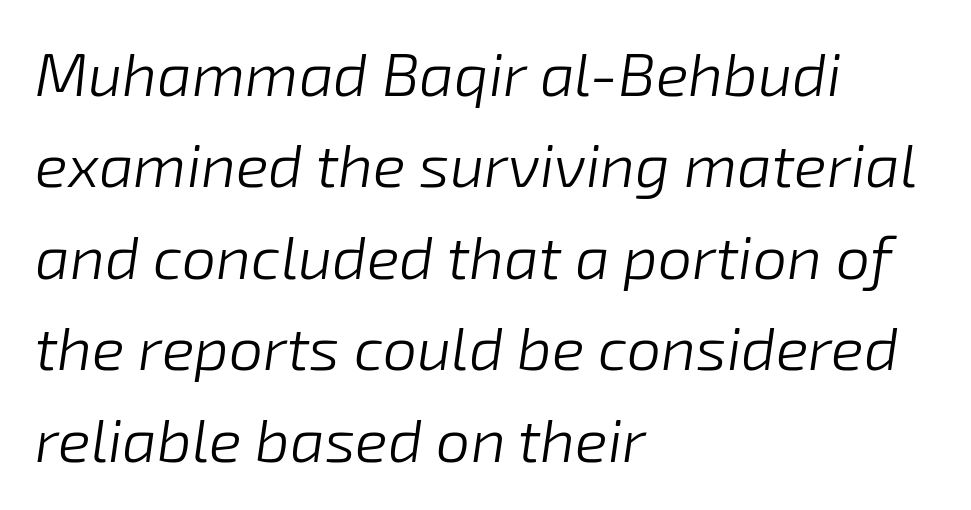
{"italic": "yes", "lean": "right", "slant_degrees": 8, "bold": "no", "weight": "light", "width": "normal", "stroke_contrast": "low", "x_height": "medium", "monospaced": "no", "underline": "no", "align": "left", "line_spacing": "normal", "line_spacing_ratio": 1.5, "letter_spacing": "normal", "letter_spacing_em": 0.0, "glyph_px": 61}
